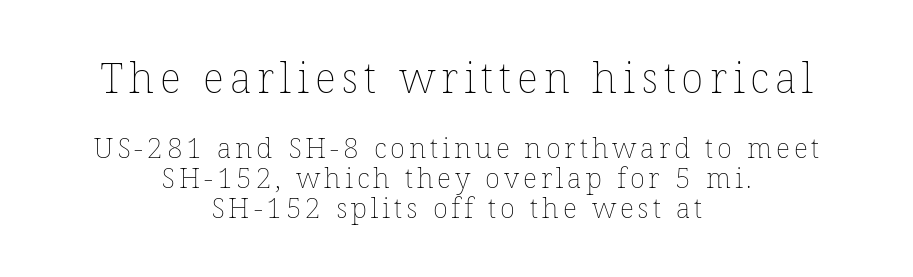
Q: Is the text bold? A: No.
Q: Is the text italic (slanted)? A: No, it is upright.
Q: Is the text underlined? A: No.
Q: How is the paragraph aligned? A: Centered.
Q: Is the spacing between lines tight, normal or loose? A: Tight.
Q: Which block of text is set in a larger size, the first (top) or the second (bottom)? A: The first (top) one.
Q: Width (condensed, normal, or wide)? A: Normal.
Q: Stroke contrast? A: Low.
Q: x-height? A: Medium.
Q: Monospaced? A: No.
